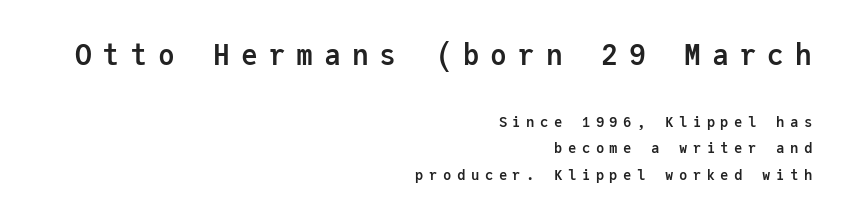
Q: Is the text bold? A: Yes.
Q: Is the text italic (slanted)? A: No, it is upright.
Q: Is the typeface a serif or a sans-serif typeface? A: Sans-serif.
Q: Is the text underlined? A: No.
Q: How is the paragraph aligned? A: Right-aligned.
Q: Is the spacing between letters normal or unusually wide? A: Unusually wide.
Q: Which block of text is set in a larger size, the first (top) or the second (bottom)? A: The first (top) one.
Q: Width (condensed, normal, or wide)? A: Normal.
Q: Stroke contrast? A: Low.
Q: x-height? A: Medium.
Q: Monospaced? A: Yes.
